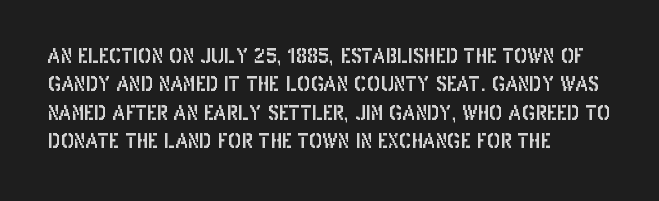
Q: Is the text italic (slanted)? A: No, it is upright.
Q: Is the text underlined? A: No.
Q: How is the paragraph aligned? A: Left-aligned.
Q: Is the spacing between letters normal or unusually wide? A: Normal.
Q: Is the spacing between lines tight, normal or loose? A: Normal.
